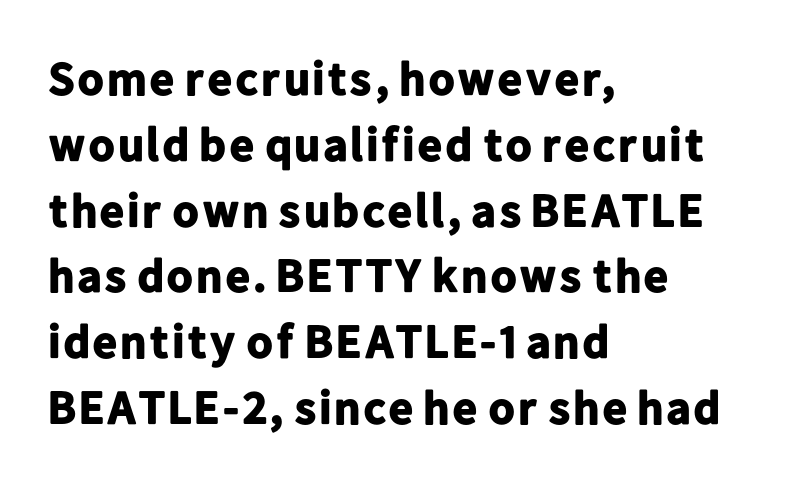
Summary of vertical rhythm: regular, with standard interline spacing. A sans-serif font was chosen for this passage. Each glyph is drawn with heavy, bold strokes. No extra tracking has been applied to these lines. These lines were composed using upright roman letters.
